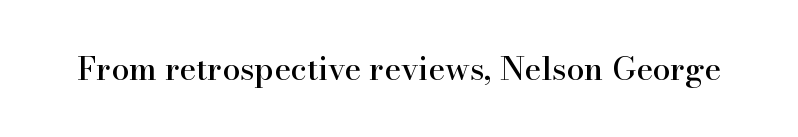
Tall strokes in this sample are plumb rather than angled. A typesetter would call this zero additional tracking. Lines of text with bare space underneath. A serif font was chosen for this passage. This sample has the flowing, uneven cadence of proportional lettering.
